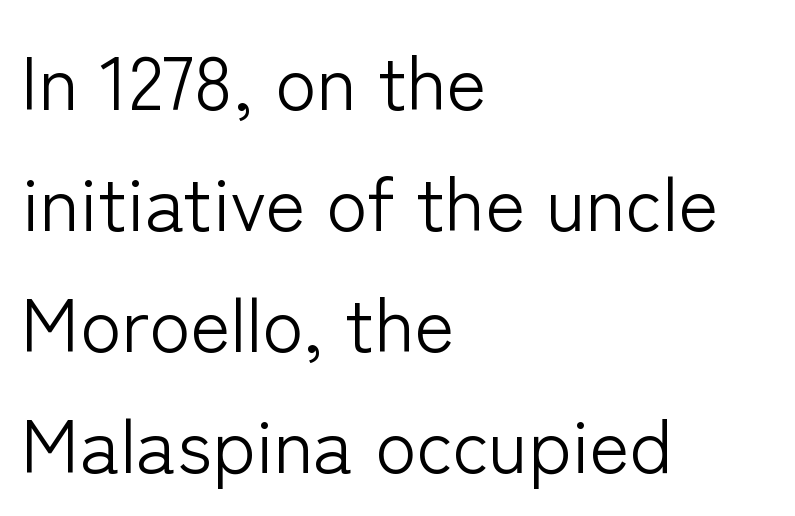
Where is the straight margin? On the left. Unbolded letterforms with no extra heft. Examine the stroke ends and you'll find no serifs. Any mark beneath the type? The region is blank.
